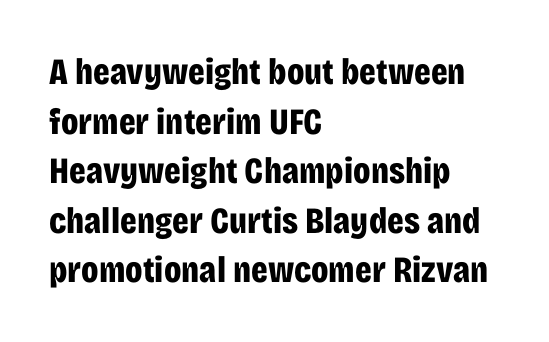
{"serif": "no", "italic": "no", "bold": "yes", "weight": "bold", "width": "condensed", "stroke_contrast": "low", "x_height": "large", "monospaced": "no", "underline": "no", "align": "left", "line_spacing": "normal", "line_spacing_ratio": 1.34, "letter_spacing": "normal", "letter_spacing_em": 0.0, "glyph_px": 37}
